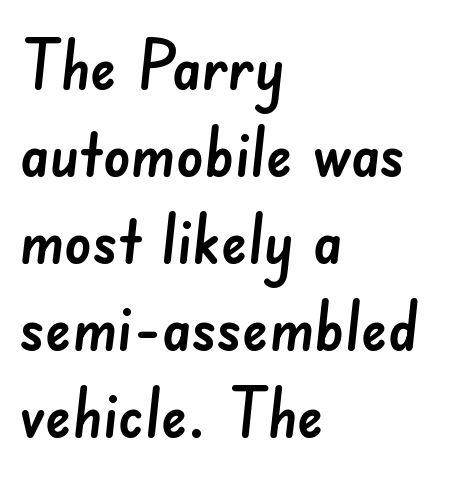
{"serif": "no", "width": "normal", "stroke_contrast": "low", "x_height": "small", "monospaced": "no", "underline": "no", "align": "left", "line_spacing": "normal", "line_spacing_ratio": 1.3, "letter_spacing": "normal", "letter_spacing_em": 0.0, "glyph_px": 67}
